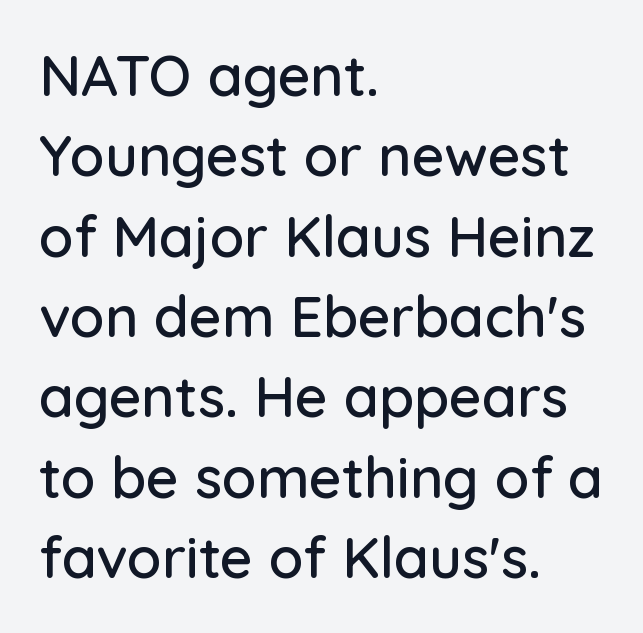
{"serif": "no", "italic": "no", "width": "normal", "stroke_contrast": "low", "x_height": "medium", "monospaced": "no", "underline": "no", "align": "left", "line_spacing": "normal", "line_spacing_ratio": 1.41, "letter_spacing": "normal", "letter_spacing_em": 0.0, "glyph_px": 57}
